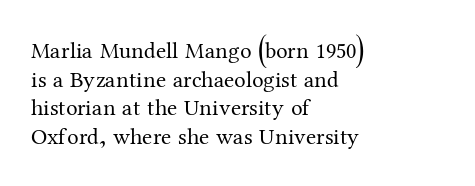
Beneath every word, the page is bare. On a weight scale, this lands at 450 or below. Look at the tracking — it's just the regular setting, nothing added. The typesetter chose a ragged-right arrangement here. Upright lettering throughout.
